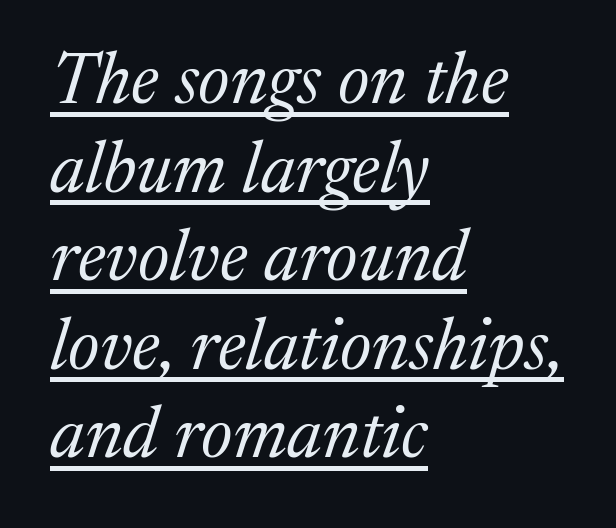
{"serif": "yes", "italic": "yes", "lean": "right", "slant_degrees": 17, "bold": "no", "weight": "regular", "width": "normal", "stroke_contrast": "medium", "x_height": "medium", "monospaced": "no", "underline": "yes", "align": "left", "line_spacing_ratio": 1.23, "letter_spacing": "normal", "letter_spacing_em": 0.0, "glyph_px": 72}
